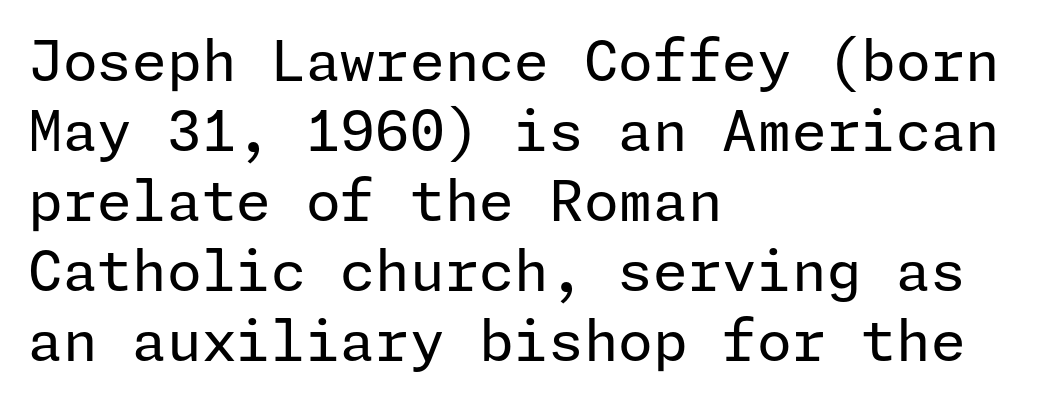
{"serif": "no", "italic": "no", "bold": "no", "weight": "regular", "width": "normal", "stroke_contrast": "low", "x_height": "medium", "underline": "no", "align": "left", "line_spacing": "normal", "line_spacing_ratio": 1.25, "letter_spacing": "normal", "letter_spacing_em": 0.0, "glyph_px": 56}
